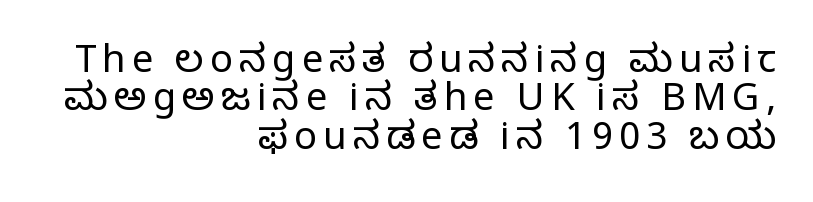
The glyphs are unaccompanied by any horizontal stroke below them. The face used here is proportionally spaced, like ordinary book or web type. Observe the serifs anchoring each vertical stroke in this sample. Italic: no, the glyphs are upright roman. No heavy texture on the line: the type isn't bold. Horizontal bands of white between lines are thin slivers.
